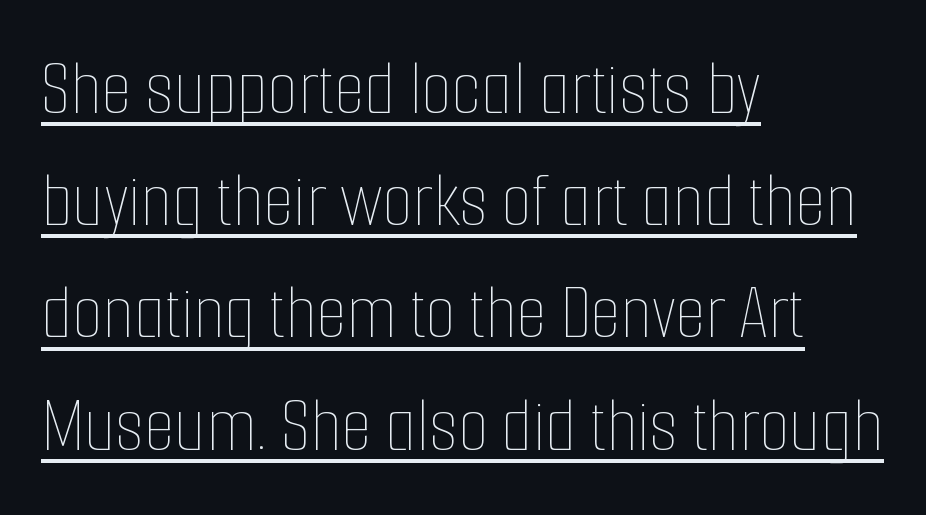
Leading matches the norm, producing a regular column. Is this a fixed-width face? No — the glyphs have proportional, varying widths. Notice how the stems are strictly vertical — no italics here. Summary of weight: not heavy and not bold. Compared with typical body copy, the letter spacing here is the same. Underline: present.
